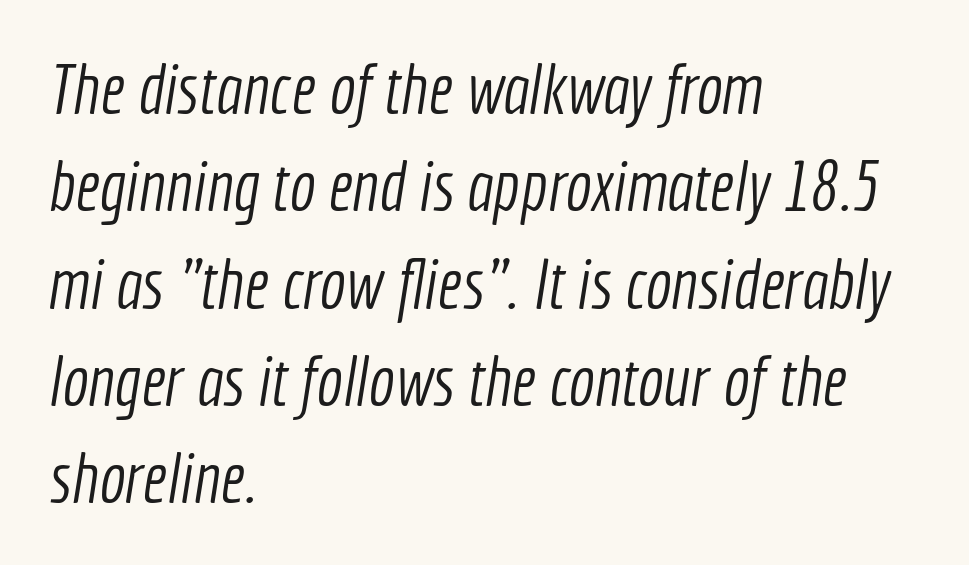
Q: Is the text bold? A: No.
Q: Is the typeface a serif or a sans-serif typeface? A: Sans-serif.
Q: Is the text underlined? A: No.
Q: How is the paragraph aligned? A: Left-aligned.
Q: Is the spacing between letters normal or unusually wide? A: Normal.
Q: Is the spacing between lines tight, normal or loose? A: Normal.
Q: Width (condensed, normal, or wide)? A: Condensed.
Q: x-height? A: Medium.
Q: Monospaced? A: No.
